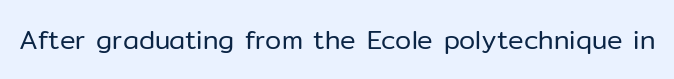
The image shows 26 px text type, upright; set normal letter spacing, not underlined.
